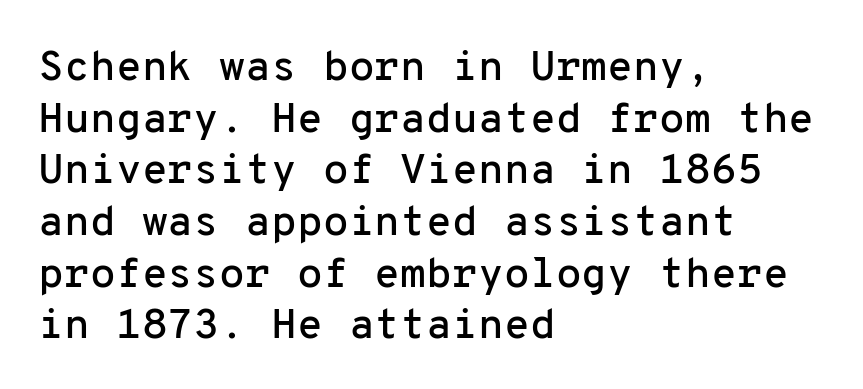
This rendering uses left alignment, leaving the right contour irregular. A typesetter would label this face a sans. Decoration check: the copy has no underline. Ascenders rise straight up at ninety degrees.
